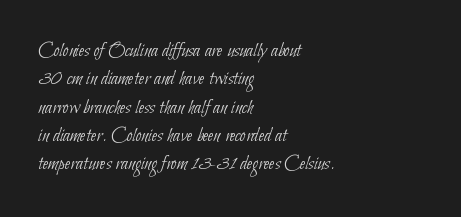
{"bold": "no", "underline": "no", "align": "left", "line_spacing": "normal", "line_spacing_ratio": 1.35, "letter_spacing": "normal", "letter_spacing_em": 0.0, "glyph_px": 21}
